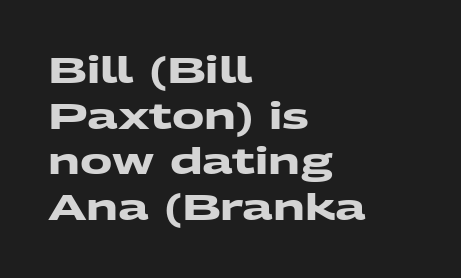
The image shows 36 px heavy, wide sans-serif type; set left-aligned, normal line spacing (1.27x), normal letter spacing, not underlined; medium stroke contrast and a medium x-height.
